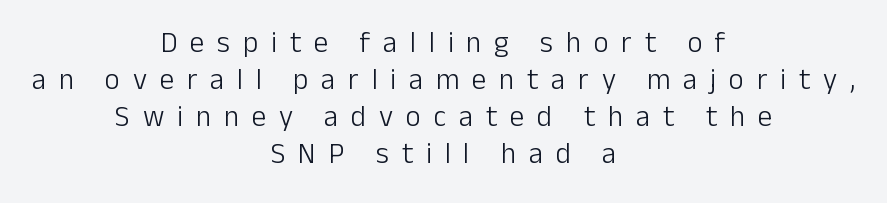
Q: Is the text bold? A: No.
Q: Is the text italic (slanted)? A: No, it is upright.
Q: Is the typeface a serif or a sans-serif typeface? A: Sans-serif.
Q: Is the text underlined? A: No.
Q: How is the paragraph aligned? A: Centered.
Q: Is the spacing between letters normal or unusually wide? A: Unusually wide.
Q: Is the spacing between lines tight, normal or loose? A: Normal.
Q: Width (condensed, normal, or wide)? A: Normal.
Q: Stroke contrast? A: Low.
Q: x-height? A: Medium.
Q: Monospaced? A: No.
